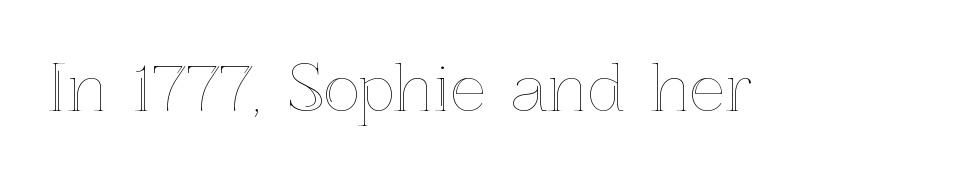
The image shows 63 px text type, upright; set normal letter spacing, not underlined; a medium x-height.
